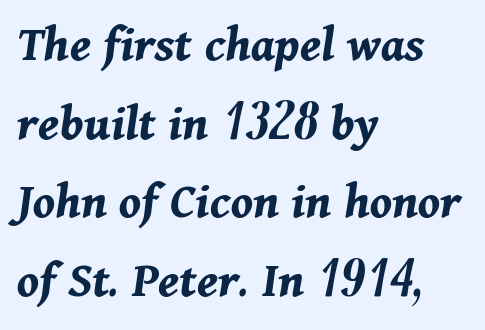
The image shows 52 px bold type, italic (leaning right); set left-aligned, normal line spacing (1.51x), normal letter spacing, not underlined; medium stroke contrast and a medium x-height.
